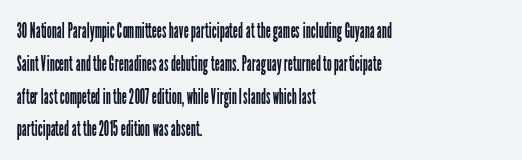
The image shows 22 px text type, upright; set left-aligned, normal line spacing (1.49x), normal letter spacing, not underlined.
